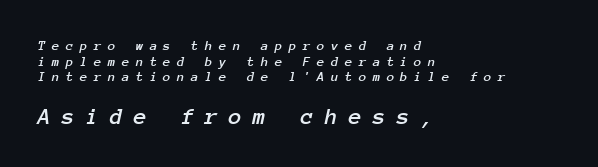
{"italic": "yes", "lean": "right", "slant_degrees": 12, "underline": "no", "align": "left", "line_spacing": "tight", "line_spacing_ratio": 1.11, "letter_spacing": "wide", "letter_spacing_em": 0.45, "larger_block": "second", "size_ratio": 1.71, "glyph_px": 24}
